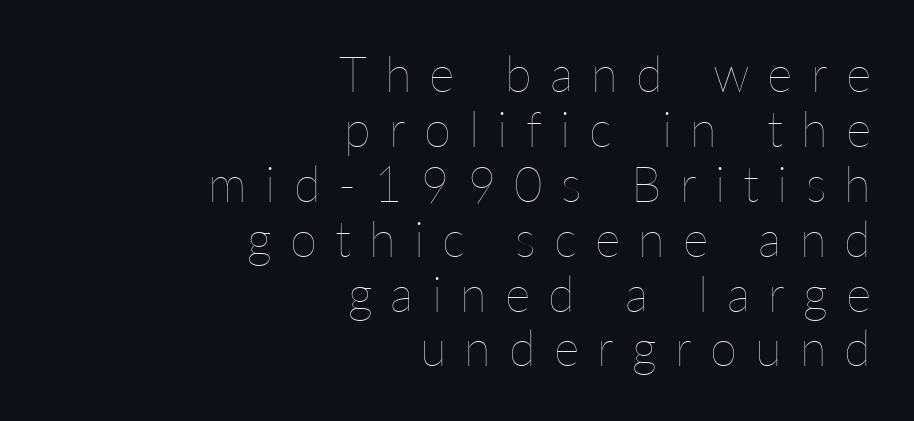
{"italic": "no", "bold": "no", "weight": "thin", "width": "normal", "stroke_contrast": "low", "x_height": "medium", "monospaced": "no", "underline": "no", "align": "right", "line_spacing": "tight", "line_spacing_ratio": 1.12, "letter_spacing": "wide", "letter_spacing_em": 0.37, "glyph_px": 49}
